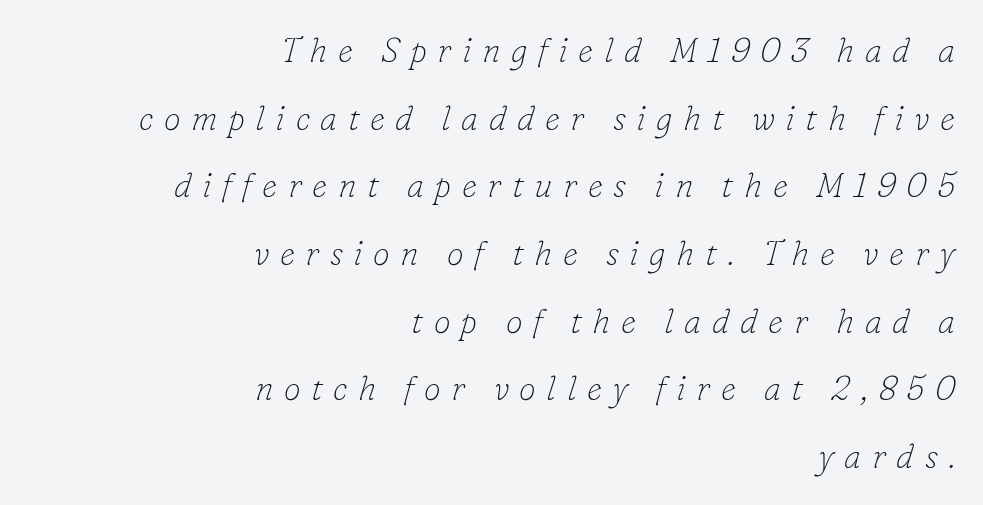
Line endings align vertically; line beginnings do not. This reads as an unemphasized weight, regular at the heaviest. Think of a printed novel: that variable character pitch is what you see here. The glyphs are unaccompanied by any horizontal stroke below them. Loosely led — the rows are spread out.
